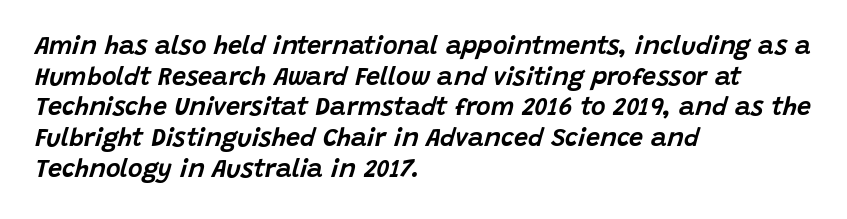
The image shows 25 px text type, italic (leaning right); set left-aligned, line spacing 1.23x, normal letter spacing, not underlined.
